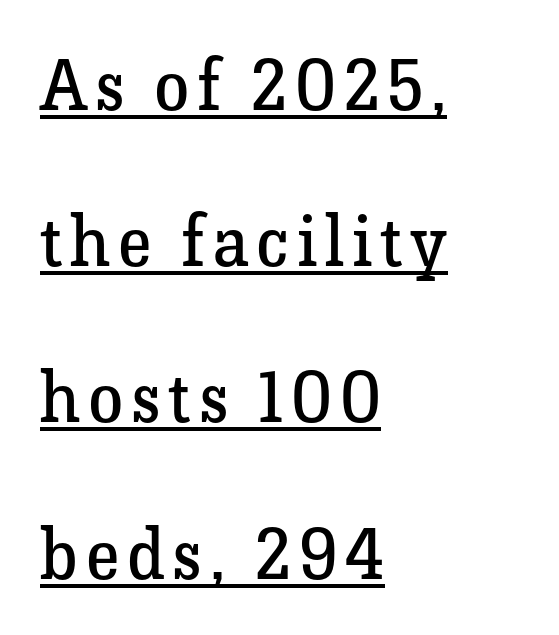
The image shows 71 px regular-weight serif type, upright; set left-aligned, loose line spacing (2.2x), underlined; low stroke contrast and a medium x-height.
